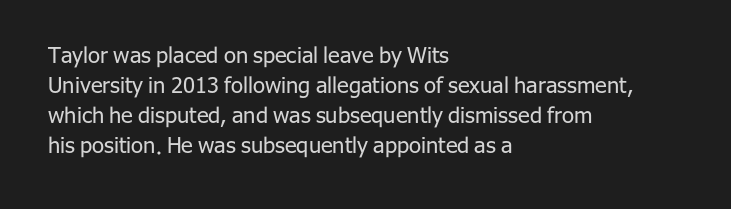
Reading down the column, the eye jumps a familiar distance to each next line. Left-aligned paragraph, ragged on the right. Check under the words: just untouched page. Nope, not italic — everything's standing straight.
